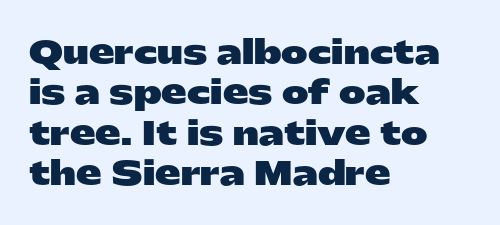
{"serif": "no", "italic": "no", "bold": "yes", "weight": "heavy", "width": "wide", "stroke_contrast": "low", "x_height": "medium", "monospaced": "no", "underline": "no", "align": "left", "line_spacing": "normal", "line_spacing_ratio": 1.26, "letter_spacing": "normal", "letter_spacing_em": 0.0, "glyph_px": 32}
